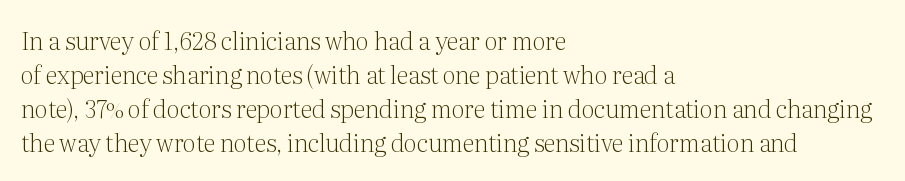
Decoration check: the copy has no underline. Teacher's note: observe the even left margin — that is flush-left alignment. Interline gaps are of average width in this sample. No chunkiness to these letters — they're not bold. These lines were composed using upright roman letters.
